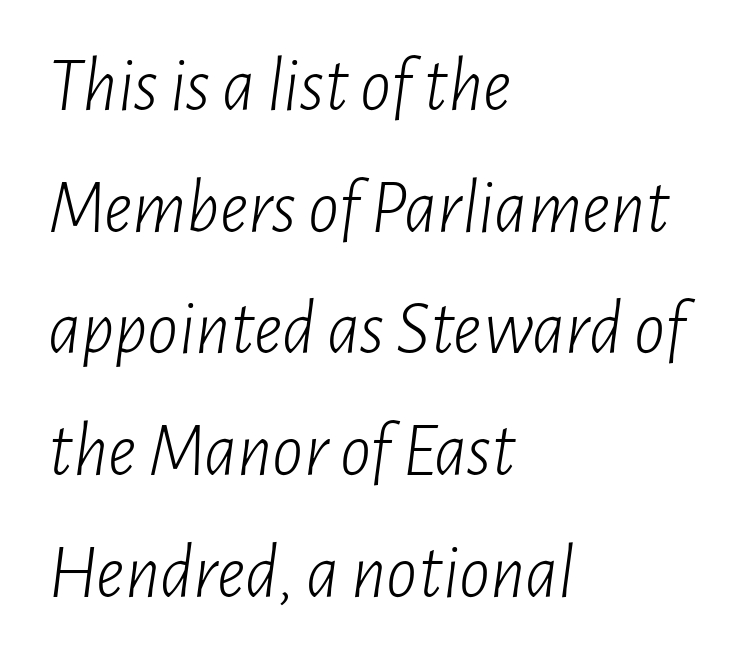
The image shows 77 px light, condensed type, italic (leaning right); set left-aligned, normal line spacing (1.58x), normal letter spacing, not underlined; low stroke contrast and a medium x-height.
